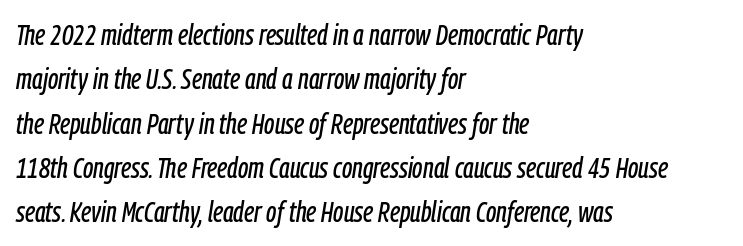
The image shows 29 px condensed type, italic (leaning right); set left-aligned, normal line spacing (1.53x), normal letter spacing, not underlined; low stroke contrast and a medium x-height.
